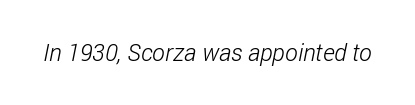
Q: Is the text bold? A: No.
Q: Is the text underlined? A: No.
Q: Is the spacing between letters normal or unusually wide? A: Normal.
